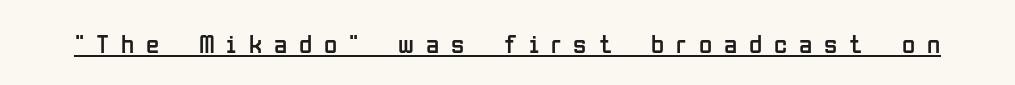
{"italic": "no", "bold": "no", "underline": "yes", "letter_spacing": "wide", "letter_spacing_em": 0.44, "glyph_px": 27}
